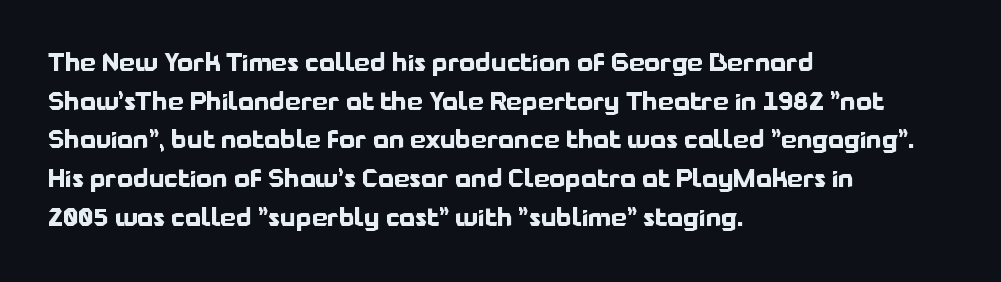
Q: Is the text bold? A: Yes.
Q: Is the text italic (slanted)? A: No, it is upright.
Q: Is the text underlined? A: No.
Q: How is the paragraph aligned? A: Left-aligned.
Q: Is the spacing between letters normal or unusually wide? A: Normal.
Q: Is the spacing between lines tight, normal or loose? A: Normal.
